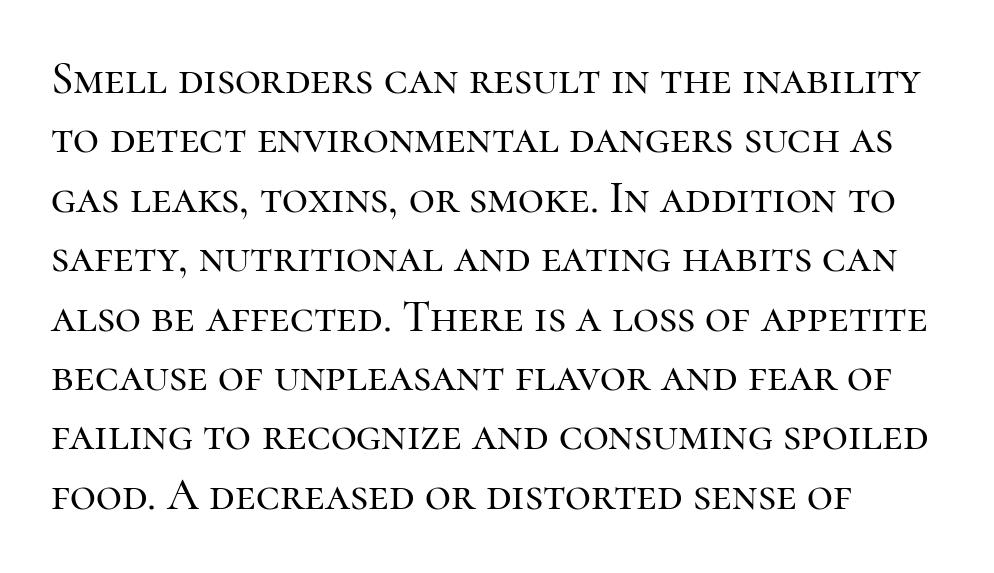
The image shows 45 px serif type, upright; set left-aligned, normal line spacing (1.32x), normal letter spacing, not underlined; high stroke contrast and a medium x-height.
